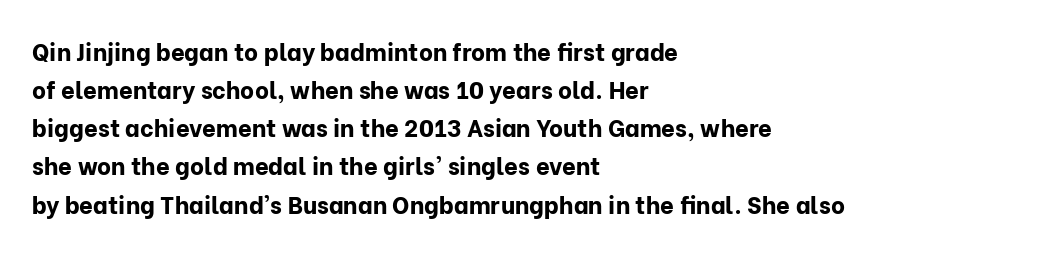
Q: Is the text bold? A: Yes.
Q: Is the text italic (slanted)? A: No, it is upright.
Q: Is the text underlined? A: No.
Q: How is the paragraph aligned? A: Left-aligned.
Q: Is the spacing between letters normal or unusually wide? A: Normal.
Q: Is the spacing between lines tight, normal or loose? A: Normal.
